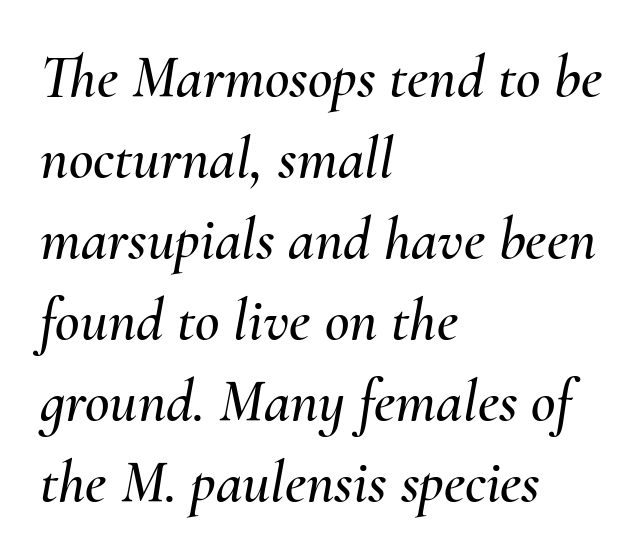
The image shows 60 px text type, italic (leaning right); set left-aligned, normal line spacing (1.35x), normal letter spacing, not underlined; medium stroke contrast and a small x-height.
